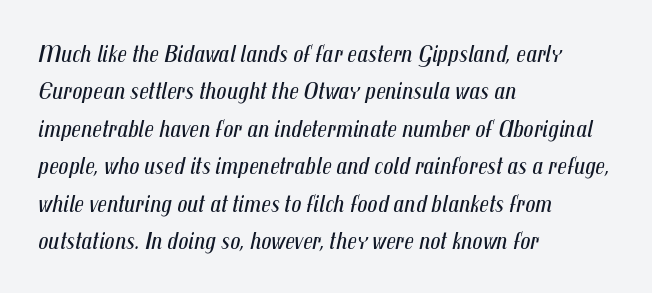
Posture: slanted. Underline: absent. This block has exactly the height ordinary leading produces. How are the letters spaced? Ordinarily, with no added tracking. The ragged edge is on the right, which tells us the setting is flush left. Counters stay open thanks to moderate or lighter strokes.
